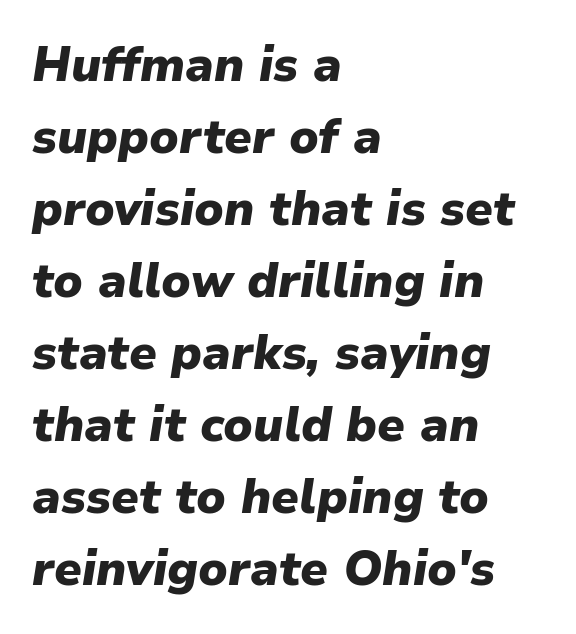
The image shows 48 px heavy type, italic (leaning right); set left-aligned, normal line spacing (1.5x), normal letter spacing, not underlined; low stroke contrast and a medium x-height.
